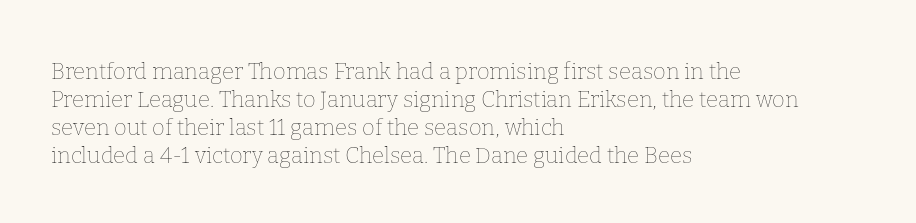
Q: Is the text bold? A: No.
Q: Is the text italic (slanted)? A: No, it is upright.
Q: Is the text underlined? A: No.
Q: How is the paragraph aligned? A: Left-aligned.
Q: Is the spacing between letters normal or unusually wide? A: Normal.
Q: Is the spacing between lines tight, normal or loose? A: Normal.
